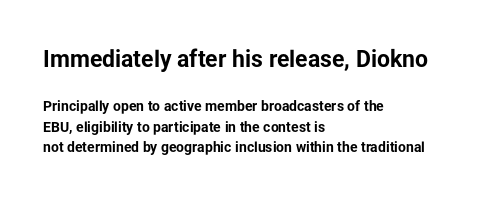
The space between consecutive lines is moderate. Is the lower block the larger one? No — the upper block carries the bigger type. Italic? Not at all — the glyphs are vertical. Glyph-to-glyph distance matches everyday printed text. Underline: absent.
